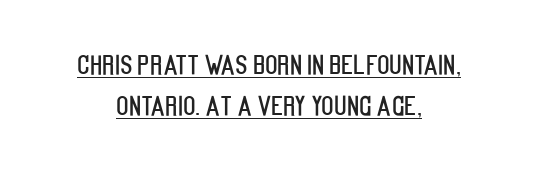
Q: Is the text italic (slanted)? A: No, it is upright.
Q: Is the text underlined? A: Yes.
Q: How is the paragraph aligned? A: Centered.
Q: Is the spacing between letters normal or unusually wide? A: Normal.
Q: Is the spacing between lines tight, normal or loose? A: Normal.
